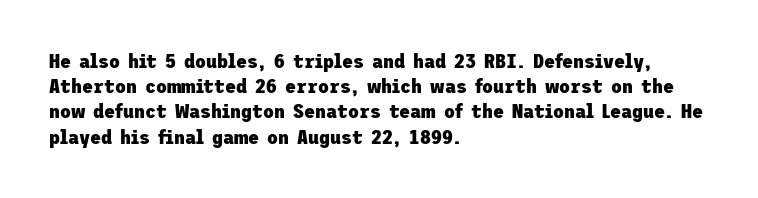
Q: Is the text bold? A: Yes.
Q: Is the text italic (slanted)? A: No, it is upright.
Q: Is the text underlined? A: No.
Q: How is the paragraph aligned? A: Left-aligned.
Q: Is the spacing between letters normal or unusually wide? A: Normal.
Q: Is the spacing between lines tight, normal or loose? A: Normal.
